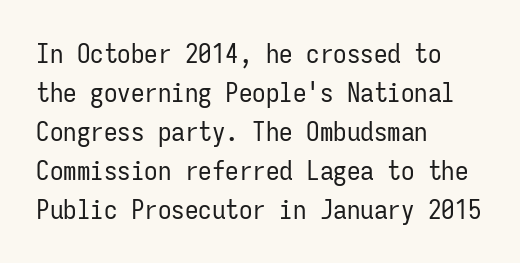
Q: Is the text bold? A: No.
Q: Is the text italic (slanted)? A: No, it is upright.
Q: Is the text underlined? A: No.
Q: How is the paragraph aligned? A: Left-aligned.
Q: Is the spacing between letters normal or unusually wide? A: Normal.
Q: Is the spacing between lines tight, normal or loose? A: Normal.
